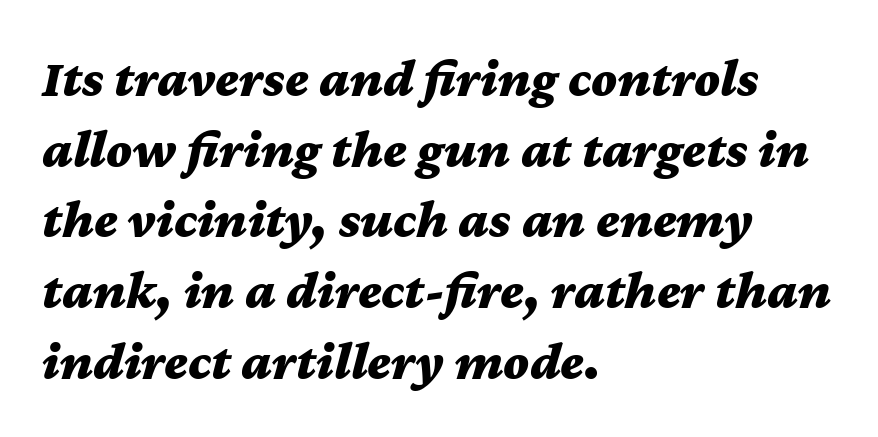
{"italic": "yes", "lean": "right", "slant_degrees": 12, "bold": "yes", "weight": "bold", "width": "wide", "stroke_contrast": "medium", "x_height": "medium", "monospaced": "no", "underline": "no", "align": "left", "line_spacing": "normal", "line_spacing_ratio": 1.31, "letter_spacing": "normal", "letter_spacing_em": 0.0, "glyph_px": 54}
